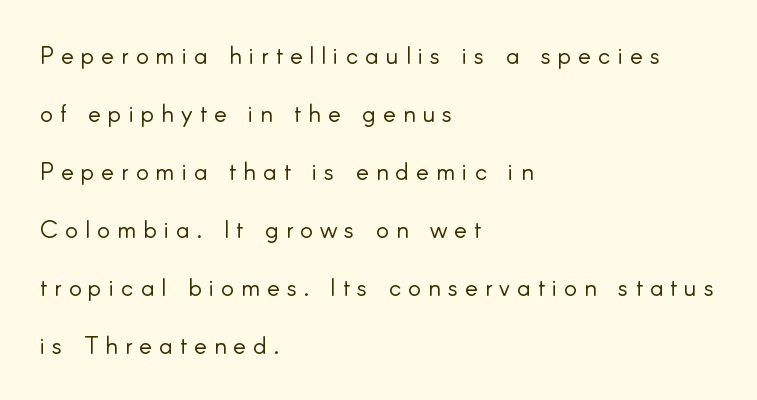
The image shows 24 px text type, upright; set left-aligned, loose line spacing (2.42x), unusually wide letter spacing (+0.3 em), not underlined.
